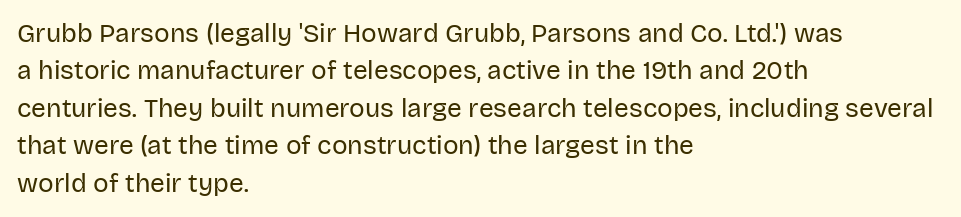
{"italic": "no", "bold": "no", "underline": "no", "align": "left", "line_spacing": "normal", "line_spacing_ratio": 1.44, "letter_spacing": "normal", "letter_spacing_em": 0.0, "glyph_px": 26}
